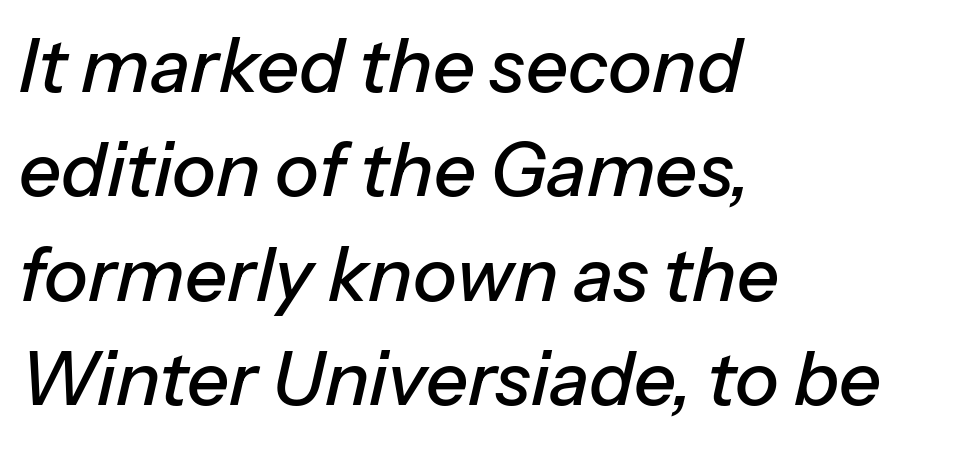
The image shows 74 px text type, italic (leaning right); set left-aligned, normal line spacing (1.41x), normal letter spacing, not underlined; low stroke contrast and a medium x-height.
